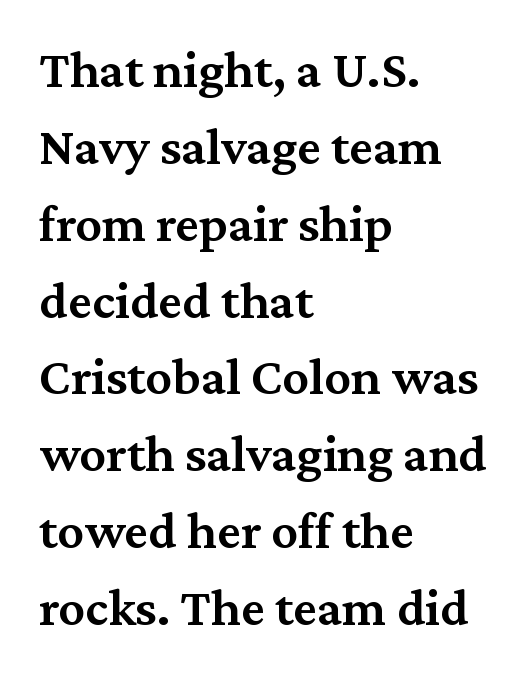
Descenders are the only things crossing below the line. A typesetter would call this zero additional tracking. The rendering uses a moderate line-height, typical for paragraphs. Here the designer chose a conventional face with non-uniform glyph widths.
